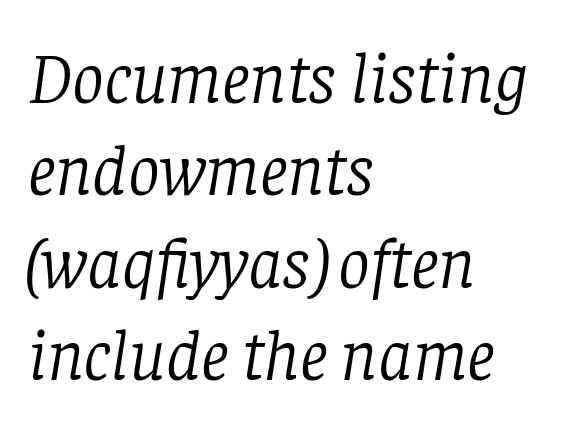
{"serif": "yes", "italic": "yes", "lean": "right", "slant_degrees": 8, "bold": "no", "weight": "light", "width": "normal", "stroke_contrast": "low", "x_height": "large", "monospaced": "no", "underline": "no", "align": "left", "line_spacing": "normal", "line_spacing_ratio": 1.3, "letter_spacing": "normal", "letter_spacing_em": 0.0, "glyph_px": 71}
